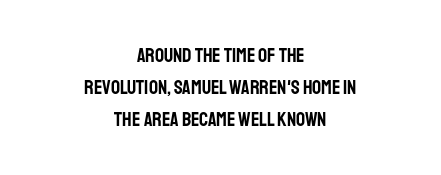
The image shows 20 px text type, upright; set centered, normal line spacing (1.6x), normal letter spacing, not underlined.
